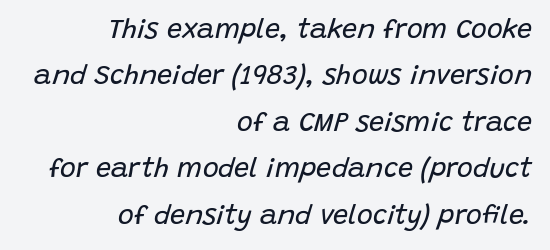
The image shows 27 px text type, italic (leaning right); set right-aligned, line spacing 1.72x, normal letter spacing, not underlined.
